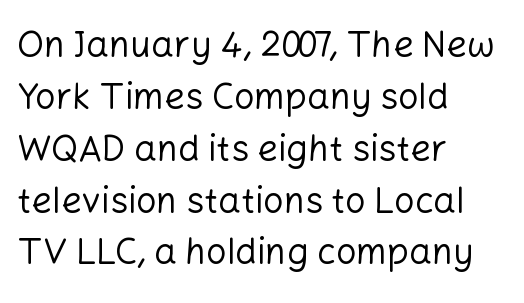
{"serif": "no", "italic": "no", "bold": "no", "weight": "regular", "width": "normal", "stroke_contrast": "low", "x_height": "medium", "monospaced": "no", "underline": "no", "align": "left", "line_spacing": "normal", "line_spacing_ratio": 1.44, "letter_spacing": "normal", "letter_spacing_em": 0.0, "glyph_px": 36}
